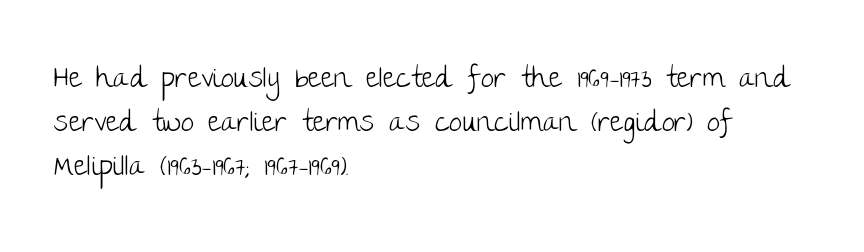
Q: Is the text bold? A: No.
Q: Is the text italic (slanted)? A: No, it is upright.
Q: Is the typeface a serif or a sans-serif typeface? A: Sans-serif.
Q: Is the text underlined? A: No.
Q: How is the paragraph aligned? A: Left-aligned.
Q: Is the spacing between letters normal or unusually wide? A: Normal.
Q: Is the spacing between lines tight, normal or loose? A: Normal.
Q: Width (condensed, normal, or wide)? A: Normal.
Q: Stroke contrast? A: Low.
Q: x-height? A: Large.
Q: Monospaced? A: No.
